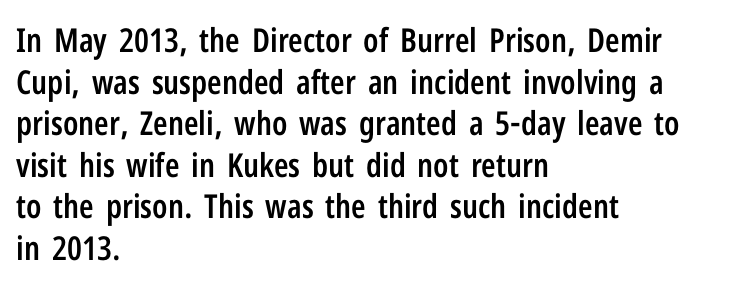
Words float on clear page, feet unadorned. Posture: upright roman. Standard letterfit; no display-style spreading of the glyphs. Caption: multi-line text, flush left, ragged right. Spacing verdict: proportional, widths tailored to each character. Students, observe: this is what conventionally led text looks like.
